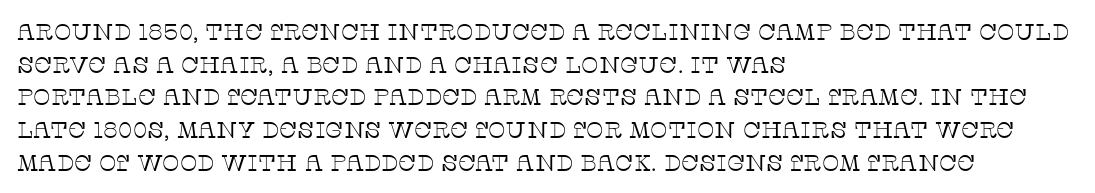
Characters follow at the spacing the type designer built in. The letterforms sit at book weight or below. Rendered with straight, roman letterforms. The rows are spaced the way most documents space them. The strip under each line holds only bare page.
